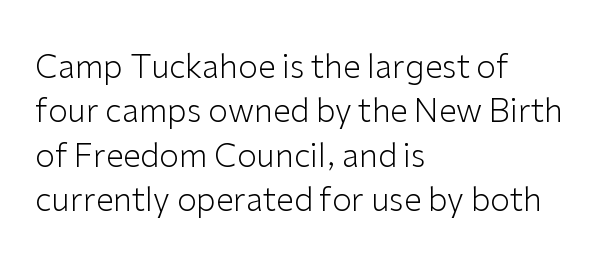
Plain, unruled lines of type. The face used here is proportionally spaced, like ordinary book or web type. Vertical stems look standard width or narrower in stroke. The leading is moderate, giving the passage an even texture.
